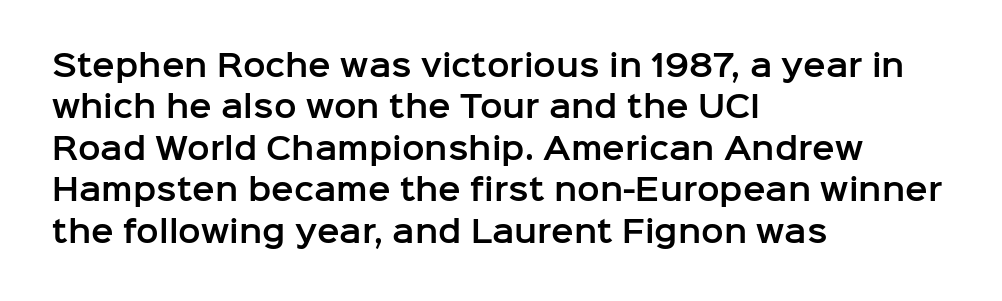
Posture: upright roman. The passage shown is typed in a proportional face where columns would drift. Standard letterfit; no display-style spreading of the glyphs. Glance below the letters and you will spot only blank space.
